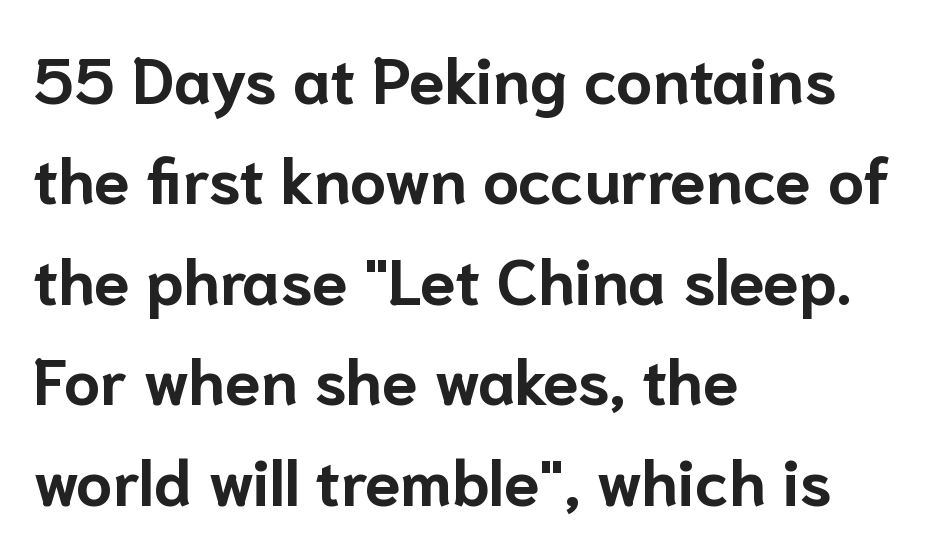
The image shows 64 px bold sans-serif type, upright; set left-aligned, normal line spacing (1.57x), normal letter spacing, not underlined; low stroke contrast and a medium x-height.
